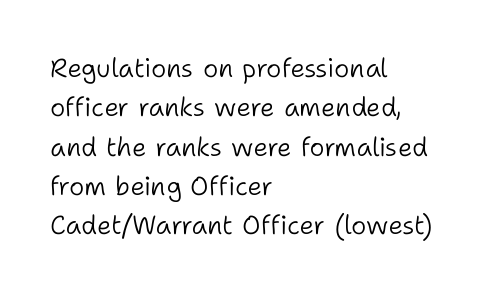
A typesetter would mark this as roman, not italic. Does the leading feel generous? No, just average. The typesetter chose a ragged-right arrangement here. The gaps between neighbouring characters are ordinary and unremarkable. Is this a heavy cut? Hardly; it is regular or lighter. The space directly below the letters is spotless.
